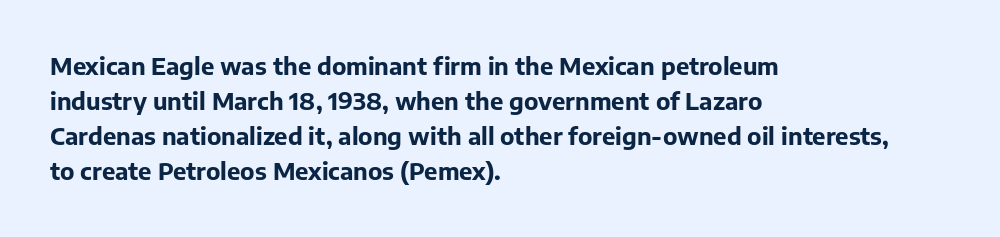
A classic flush-left, rag-right setting is used for this passage. The strokes are fattened all the way to bold. Plain, unruled lines of type. Tracking value appears to be zero — textbook default spacing.
